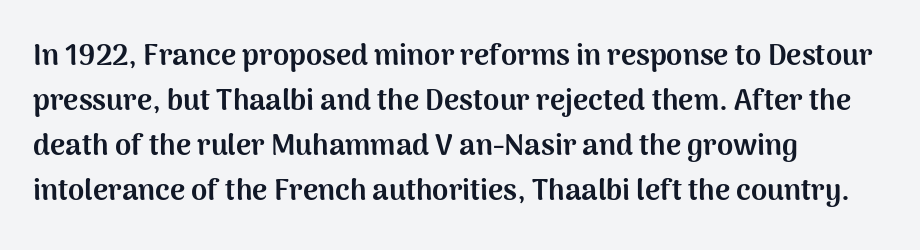
If you measured baseline to baseline, you'd find a middling distance. The face used here has the dense, thick strokes of a bold. Observe the ordinary spacing: letters are neighbours, not strangers. Where is the straight margin? On the left. Type style note: lacks serifs. A clean baseline with only descenders dipping below it.
